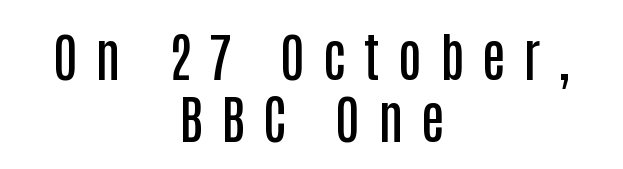
Q: Is the text bold? A: Semi-bold.
Q: Is the text italic (slanted)? A: No, it is upright.
Q: Is the typeface a serif or a sans-serif typeface? A: Sans-serif.
Q: Is the text underlined? A: No.
Q: How is the paragraph aligned? A: Centered.
Q: Is the spacing between letters normal or unusually wide? A: Unusually wide.
Q: Width (condensed, normal, or wide)? A: Condensed.
Q: Stroke contrast? A: Low.
Q: x-height? A: Large.
Q: Monospaced? A: No.
